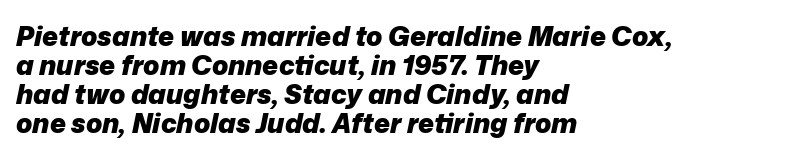
The letterforms sit shoulder to shoulder at normal distance. The text carries the slant typical of an italic or oblique font. A dark, heavy texture on the line: the type is bold. The lines are quadded left.
